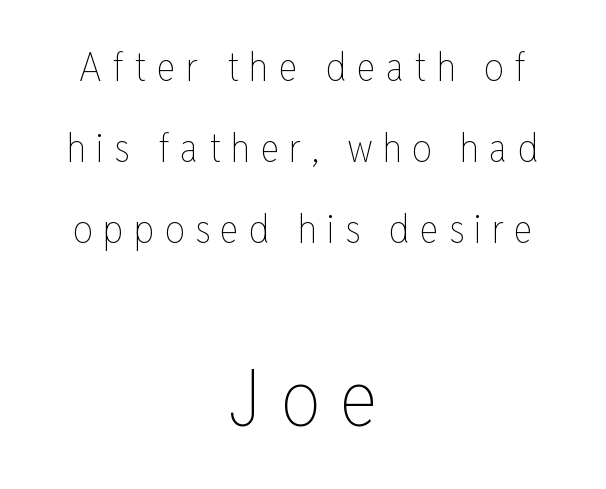
These two chunks differ in scale, with the bottom chunk taking the larger measure. Leading: increased. Every stem runs plumb, perpendicular to the baseline. A student would call this center alignment; a typographer would say set centered. Each letter keeps its own natural width here, so spacing adapts to shape.
